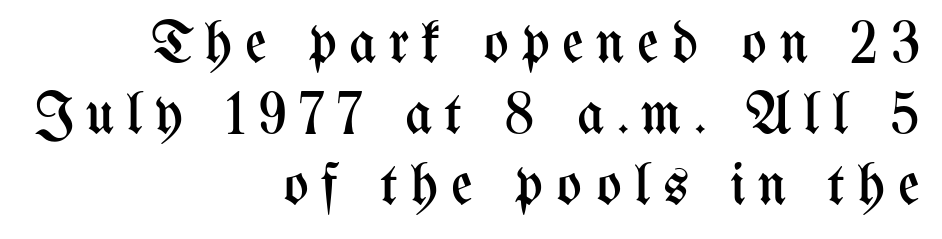
The image shows 59 px regular-weight, condensed type, upright; set right-aligned, line spacing 1.2x, unusually wide letter spacing (+0.21 em), not underlined; medium stroke contrast and a medium x-height.
